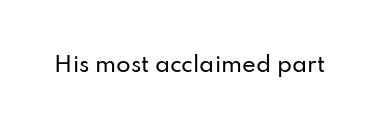
The image shows 21 px text type, upright; set normal letter spacing, not underlined.
